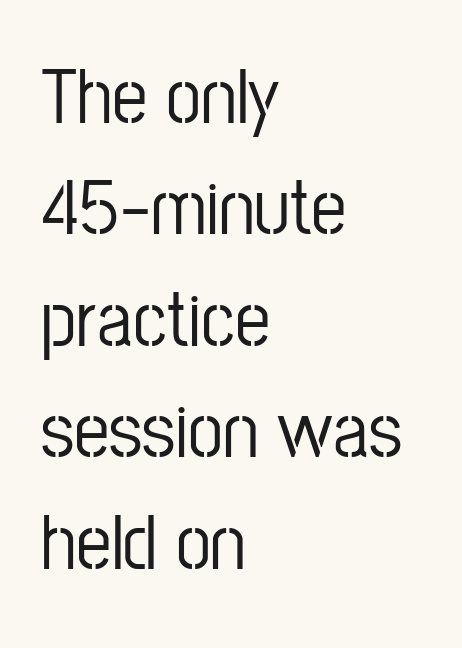
Q: Is the text italic (slanted)? A: No, it is upright.
Q: Is the typeface a serif or a sans-serif typeface? A: Sans-serif.
Q: Is the text underlined? A: No.
Q: How is the paragraph aligned? A: Left-aligned.
Q: Is the spacing between letters normal or unusually wide? A: Normal.
Q: Is the spacing between lines tight, normal or loose? A: Normal.
Q: Width (condensed, normal, or wide)? A: Condensed.
Q: Stroke contrast? A: Low.
Q: x-height? A: Medium.
Q: Monospaced? A: No.
